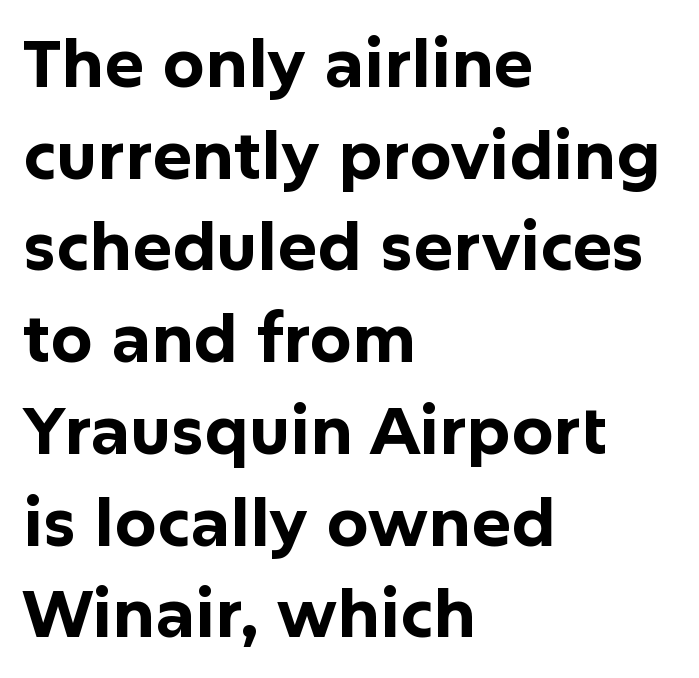
Q: Is the text bold? A: Yes.
Q: Is the text italic (slanted)? A: No, it is upright.
Q: Is the typeface a serif or a sans-serif typeface? A: Sans-serif.
Q: Is the text underlined? A: No.
Q: How is the paragraph aligned? A: Left-aligned.
Q: Is the spacing between letters normal or unusually wide? A: Normal.
Q: Is the spacing between lines tight, normal or loose? A: Normal.
Q: Width (condensed, normal, or wide)? A: Normal.
Q: Stroke contrast? A: Low.
Q: x-height? A: Medium.
Q: Monospaced? A: No.
